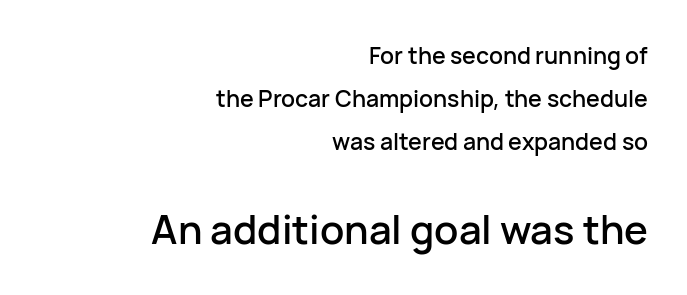
Q: Is the text italic (slanted)? A: No, it is upright.
Q: Is the typeface a serif or a sans-serif typeface? A: Sans-serif.
Q: Is the text underlined? A: No.
Q: How is the paragraph aligned? A: Right-aligned.
Q: Is the spacing between letters normal or unusually wide? A: Normal.
Q: Which block of text is set in a larger size, the first (top) or the second (bottom)? A: The second (bottom) one.
Q: Width (condensed, normal, or wide)? A: Normal.
Q: Stroke contrast? A: Low.
Q: x-height? A: Medium.
Q: Monospaced? A: No.
